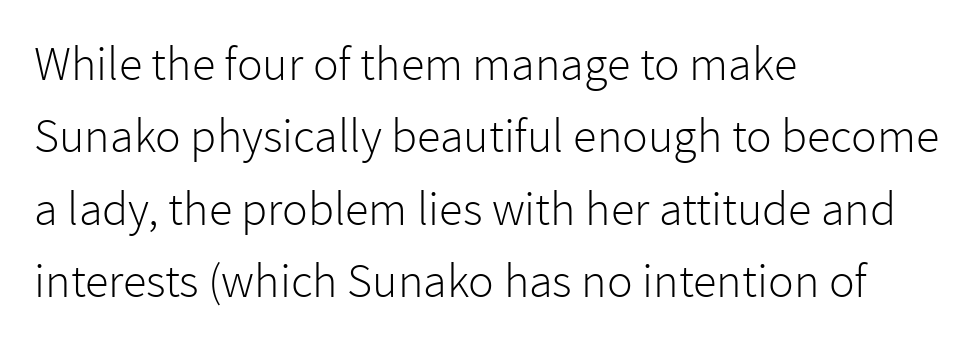
The image shows 48 px light sans-serif type, upright; set left-aligned, normal line spacing (1.51x), normal letter spacing, not underlined; low stroke contrast and a medium x-height.
